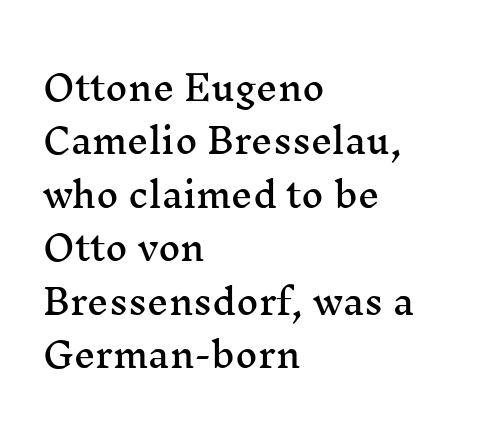
{"serif": "yes", "italic": "no", "width": "wide", "stroke_contrast": "medium", "x_height": "medium", "monospaced": "no", "underline": "no", "align": "left", "line_spacing": "normal", "line_spacing_ratio": 1.57, "letter_spacing": "normal", "letter_spacing_em": 0.0, "glyph_px": 34}
